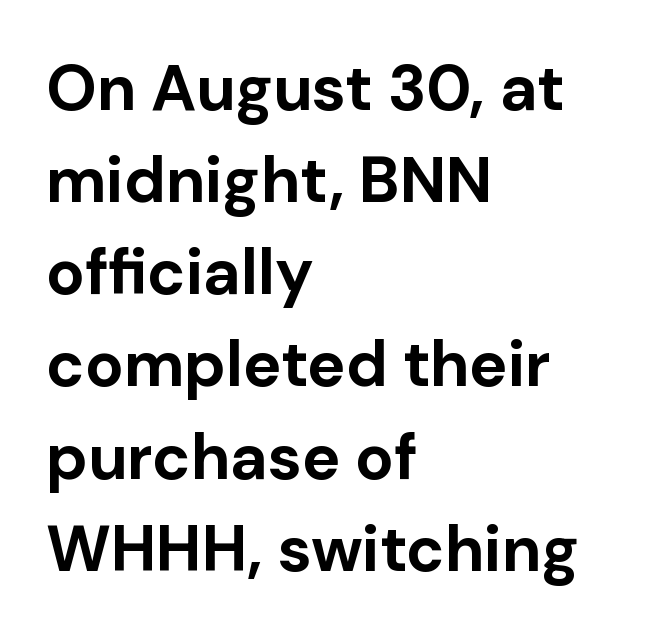
The image shows 64 px bold sans-serif type, upright; set left-aligned, normal line spacing (1.44x), normal letter spacing, not underlined; low stroke contrast and a medium x-height.
